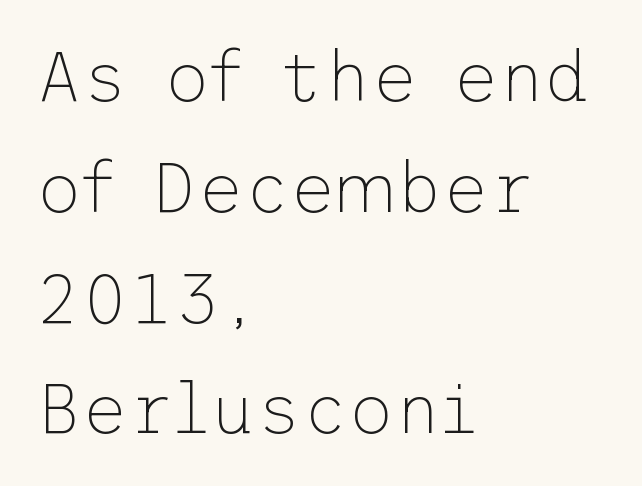
Q: Is the text bold? A: No.
Q: Is the text italic (slanted)? A: No, it is upright.
Q: Is the typeface a serif or a sans-serif typeface? A: Sans-serif.
Q: Is the text underlined? A: No.
Q: How is the paragraph aligned? A: Left-aligned.
Q: Is the spacing between letters normal or unusually wide? A: Normal.
Q: Is the spacing between lines tight, normal or loose? A: Normal.
Q: Width (condensed, normal, or wide)? A: Normal.
Q: Stroke contrast? A: Low.
Q: x-height? A: Medium.
